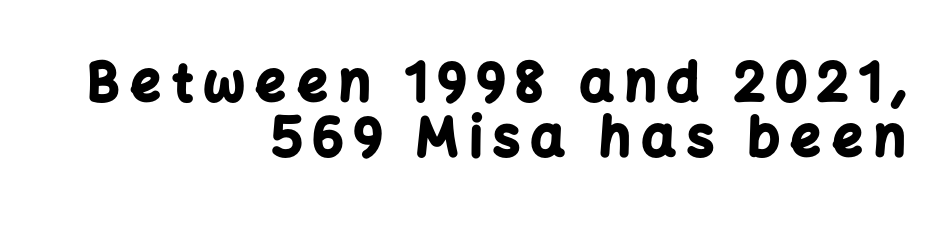
Q: Is the text bold? A: Yes.
Q: Is the text italic (slanted)? A: No, it is upright.
Q: Is the typeface a serif or a sans-serif typeface? A: Sans-serif.
Q: Is the text underlined? A: No.
Q: How is the paragraph aligned? A: Right-aligned.
Q: Is the spacing between letters normal or unusually wide? A: Unusually wide.
Q: Is the spacing between lines tight, normal or loose? A: Tight.
Q: Width (condensed, normal, or wide)? A: Normal.
Q: Stroke contrast? A: Low.
Q: x-height? A: Medium.
Q: Monospaced? A: No.
